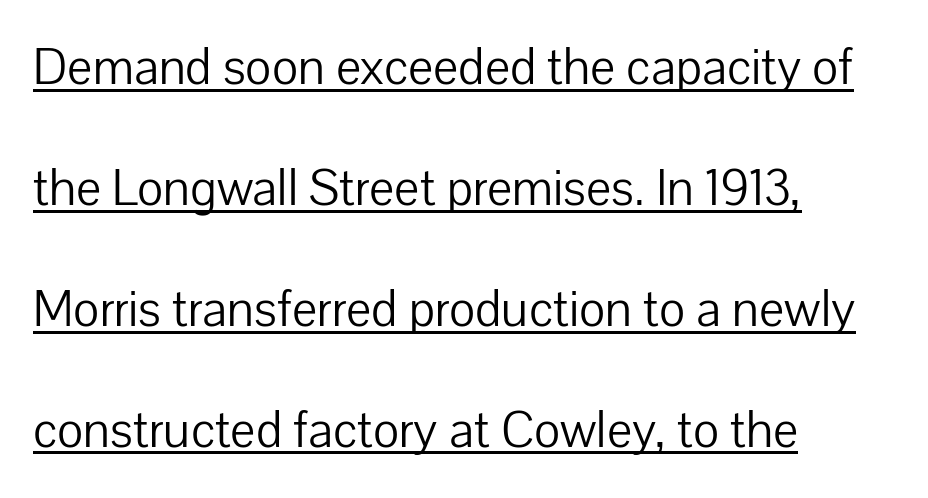
Does the type have serifs? No, each stem ends abruptly. Vertical spacing — loose. Is this a heavy cut? Hardly; it is regular or lighter. Students, note that the glyphs here touch the page at normal intervals. Every character sits straight up, as roman type does. Character widths vary here, with narrow letters taking less room than wide ones.
